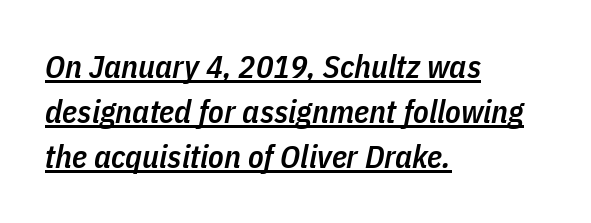
Q: Is the text bold? A: Semi-bold.
Q: Is the text italic (slanted)? A: Yes, it leans right by about 11 degrees.
Q: Is the text underlined? A: Yes.
Q: How is the paragraph aligned? A: Left-aligned.
Q: Is the spacing between letters normal or unusually wide? A: Normal.
Q: Is the spacing between lines tight, normal or loose? A: Normal.
Q: Width (condensed, normal, or wide)? A: Condensed.
Q: Stroke contrast? A: Low.
Q: x-height? A: Medium.
Q: Monospaced? A: No.
